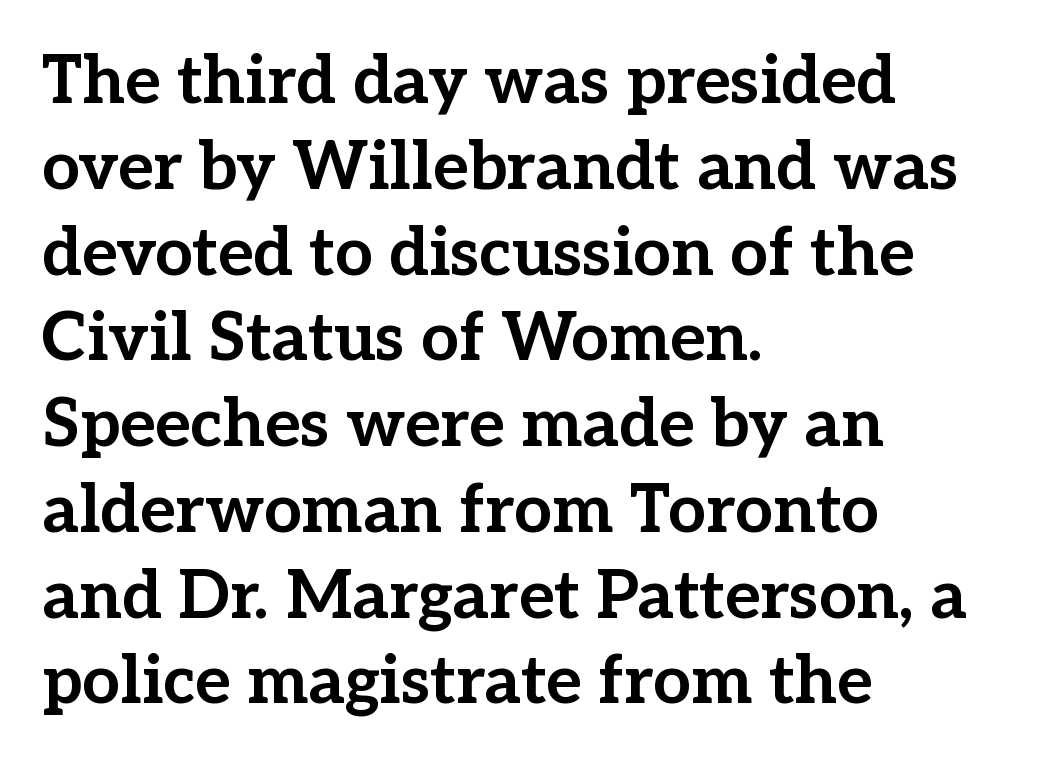
Q: Is the text bold? A: Yes.
Q: Is the text italic (slanted)? A: No, it is upright.
Q: Is the typeface a serif or a sans-serif typeface? A: Serif.
Q: Is the text underlined? A: No.
Q: How is the paragraph aligned? A: Left-aligned.
Q: Is the spacing between letters normal or unusually wide? A: Normal.
Q: Is the spacing between lines tight, normal or loose? A: Normal.
Q: Width (condensed, normal, or wide)? A: Normal.
Q: Stroke contrast? A: Low.
Q: x-height? A: Medium.
Q: Monospaced? A: No.
